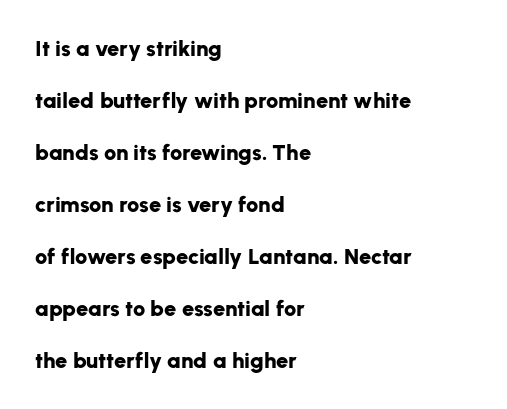
Quick note: not italic, upright. The string is rendered with underlining switched off. Compared with a centered layout, this one pins lines to the left instead. Typographic density is high because the face is bold.
